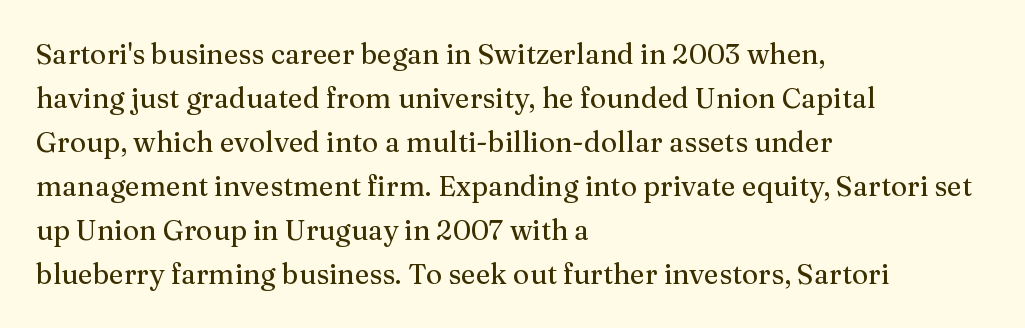
Q: Is the text italic (slanted)? A: No, it is upright.
Q: Is the typeface a serif or a sans-serif typeface? A: Serif.
Q: Is the text underlined? A: No.
Q: How is the paragraph aligned? A: Left-aligned.
Q: Is the spacing between letters normal or unusually wide? A: Normal.
Q: Is the spacing between lines tight, normal or loose? A: Normal.
Q: Width (condensed, normal, or wide)? A: Normal.
Q: Stroke contrast? A: Medium.
Q: x-height? A: Medium.
Q: Monospaced? A: No.
